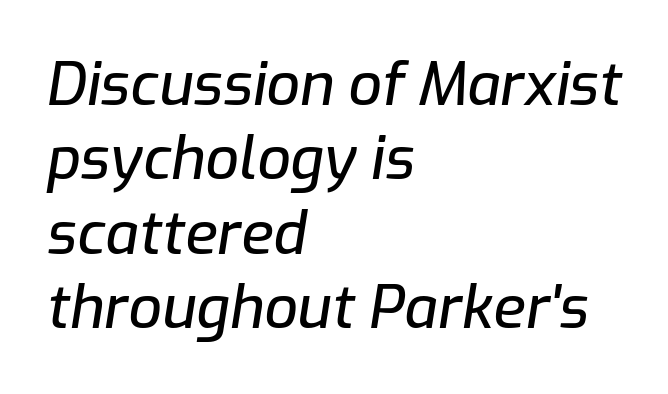
{"italic": "yes", "lean": "right", "slant_degrees": 9, "width": "normal", "stroke_contrast": "low", "x_height": "medium", "monospaced": "no", "underline": "no", "align": "left", "line_spacing": "normal", "line_spacing_ratio": 1.26, "letter_spacing": "normal", "letter_spacing_em": 0.0, "glyph_px": 59}
